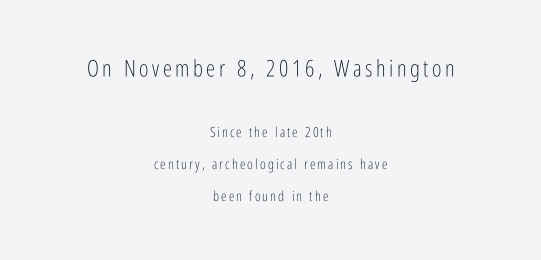
The font sits on the lighter half of the weight spectrum, regular included. The font's upright variant was chosen for this text. This sample is center-justified, so both line endings float freely. Decoration check: the copy has no underline. Regarding leading, the lines here are spaced well apart.
